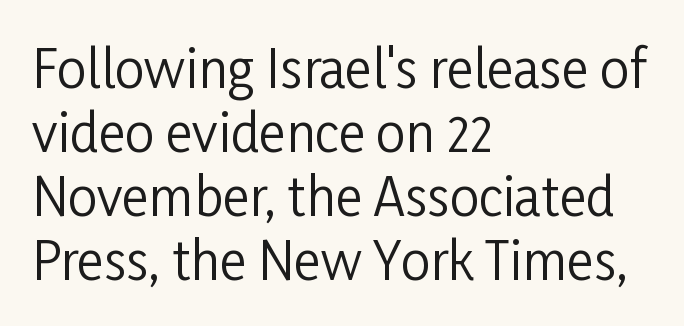
The image shows 52 px regular-weight, condensed sans-serif type, upright; set left-aligned, line spacing 1.23x, normal letter spacing, not underlined; low stroke contrast and a medium x-height.
